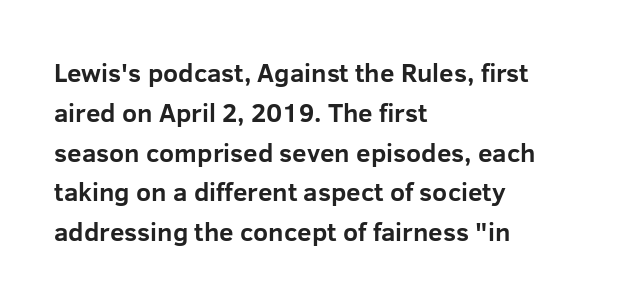
{"italic": "no", "bold": "yes", "underline": "no", "align": "left", "line_spacing": "normal", "line_spacing_ratio": 1.53, "letter_spacing": "normal", "letter_spacing_em": 0.0, "glyph_px": 26}
